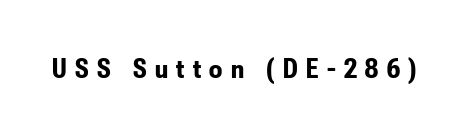
{"serif": "no", "italic": "no", "bold": "yes", "weight": "bold", "width": "condensed", "stroke_contrast": "low", "x_height": "small", "monospaced": "no", "underline": "no", "letter_spacing": "wide", "letter_spacing_em": 0.29, "glyph_px": 29}
